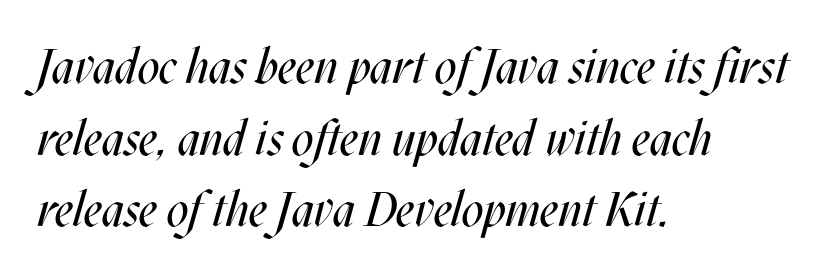
The image shows 48 px regular-weight, condensed type, italic (leaning right); set left-aligned, normal line spacing (1.49x), normal letter spacing, not underlined; medium stroke contrast and a large x-height.
